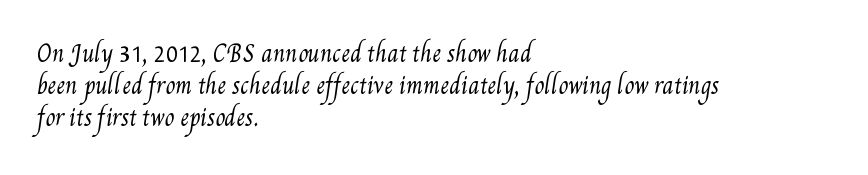
{"bold": "no", "underline": "no", "align": "left", "line_spacing": "normal", "line_spacing_ratio": 1.46, "letter_spacing": "normal", "letter_spacing_em": 0.0, "glyph_px": 22}
